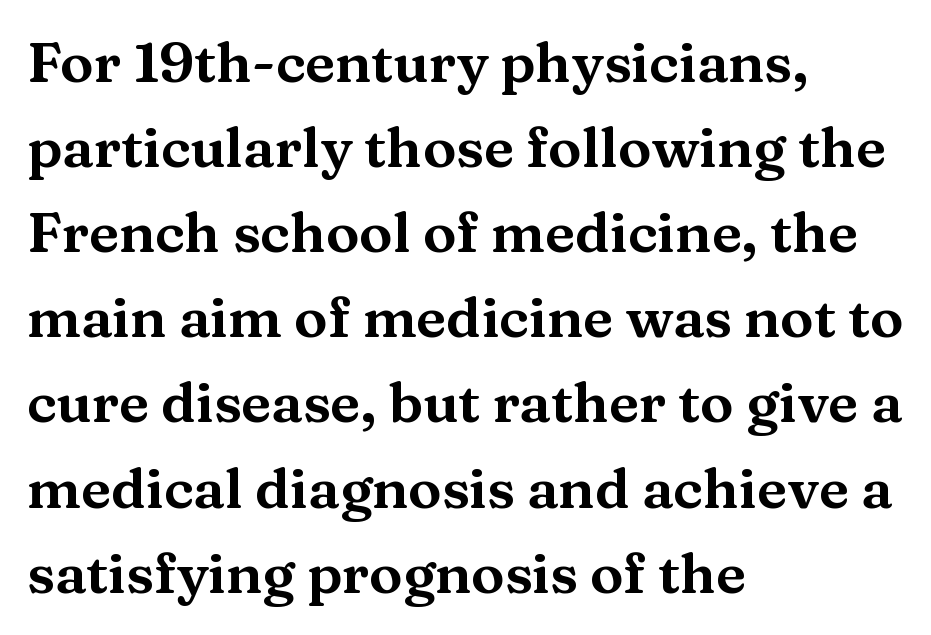
{"serif": "yes", "italic": "no", "width": "wide", "stroke_contrast": "medium", "x_height": "medium", "monospaced": "no", "underline": "no", "align": "left", "line_spacing": "normal", "line_spacing_ratio": 1.52, "letter_spacing": "normal", "letter_spacing_em": 0.0, "glyph_px": 56}
